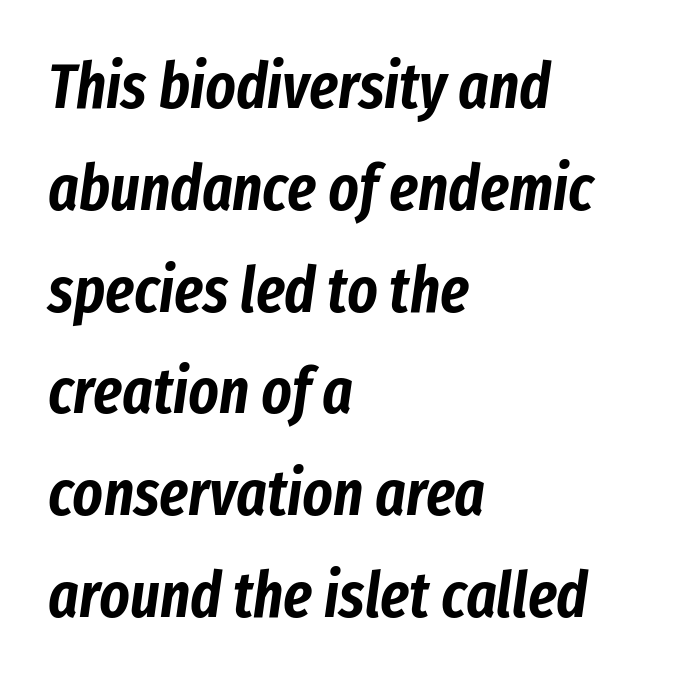
The image shows 64 px condensed type, italic (leaning right); set left-aligned, normal line spacing (1.59x), normal letter spacing, not underlined; low stroke contrast and a medium x-height.
